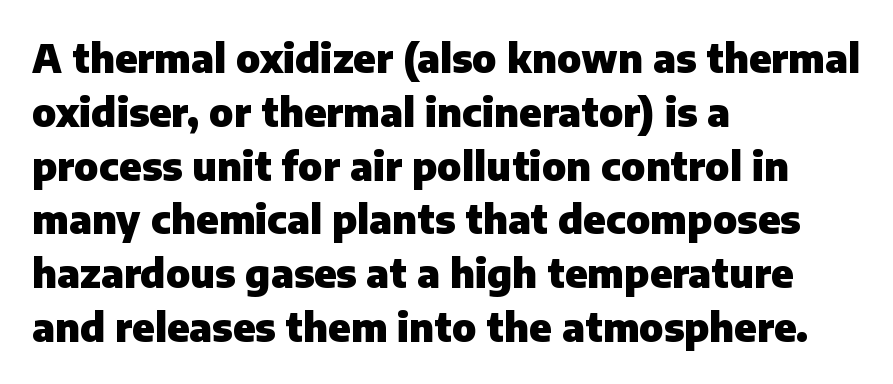
The type sits square on the baseline with zero lean. The specimen omits any rule beneath the text block's lines. The line texture is even and compact thanks to regular tracking. Short and long lines alike share a common starting point at left. A typesetter would call this proportional, since set widths differ per character.
